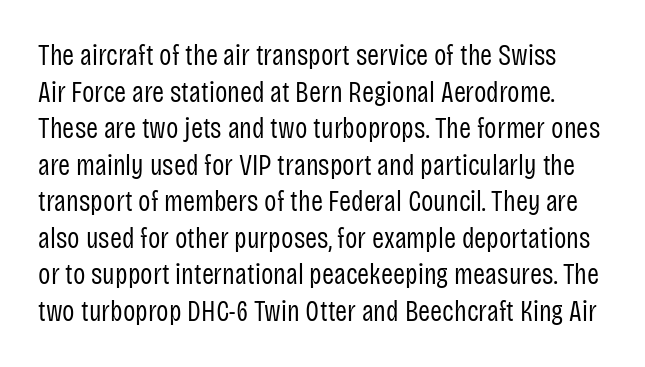
{"serif": "no", "italic": "no", "bold": "no", "weight": "regular", "width": "condensed", "stroke_contrast": "low", "x_height": "large", "monospaced": "no", "underline": "no", "line_spacing": "normal", "line_spacing_ratio": 1.26, "letter_spacing": "normal", "letter_spacing_em": 0.0, "glyph_px": 29}
